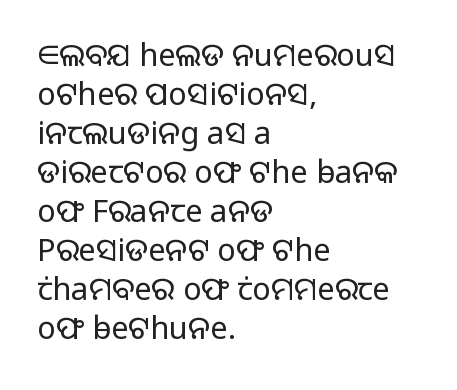
The image shows 31 px light sans-serif type, upright; set left-aligned, normal line spacing (1.26x), normal letter spacing, not underlined; low stroke contrast and a medium x-height.
